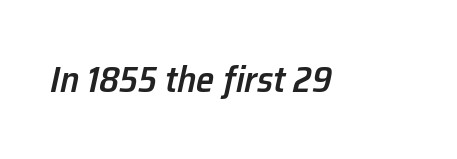
Q: Is the text bold? A: Semi-bold.
Q: Is the text italic (slanted)? A: Yes, it leans right by about 12 degrees.
Q: Is the text underlined? A: No.
Q: Is the spacing between letters normal or unusually wide? A: Normal.
Q: Width (condensed, normal, or wide)? A: Normal.
Q: Stroke contrast? A: Low.
Q: x-height? A: Medium.
Q: Monospaced? A: No.
